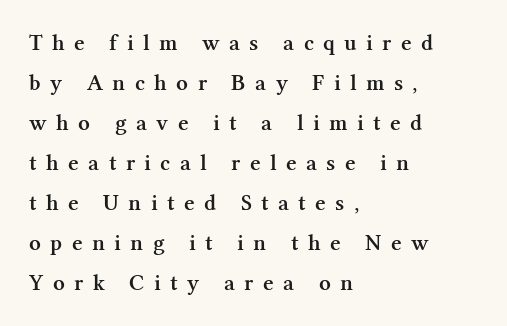
Each line starts at the same left margin while the right side varies. The area under the type is left untouched. Vertical strokes here are truly vertical. This rendering widens character spacing well past its baseline value. This is moderately heavy type, rendered in semibold.
